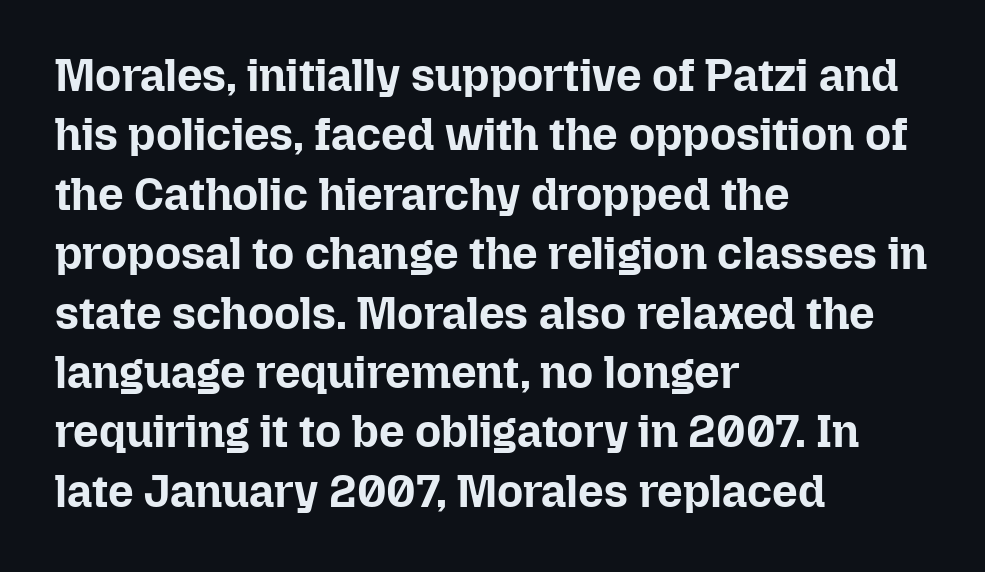
The image shows 45 px bold type, upright; set left-aligned, normal line spacing (1.32x), normal letter spacing, not underlined; low stroke contrast and a medium x-height.
